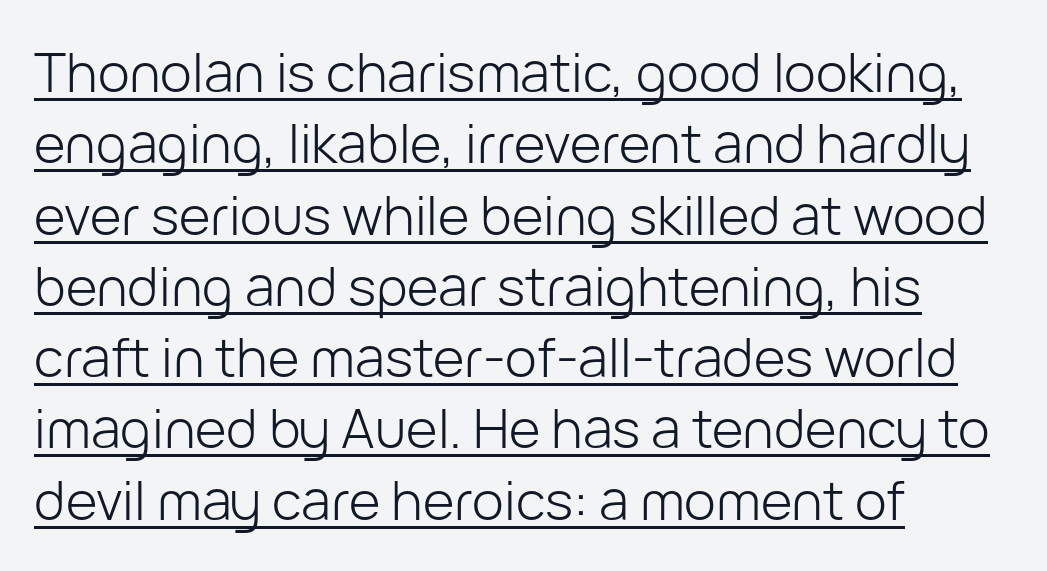
The image shows 54 px light sans-serif type, upright; set left-aligned, normal line spacing (1.32x), normal letter spacing, underlined; low stroke contrast and a medium x-height.
